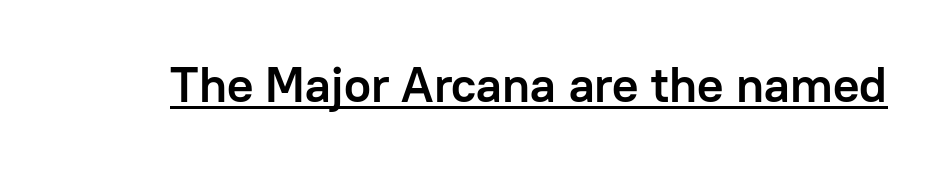
Q: Is the text bold? A: Yes.
Q: Is the text italic (slanted)? A: No, it is upright.
Q: Is the typeface a serif or a sans-serif typeface? A: Sans-serif.
Q: Is the text underlined? A: Yes.
Q: Is the spacing between letters normal or unusually wide? A: Normal.
Q: Width (condensed, normal, or wide)? A: Normal.
Q: Stroke contrast? A: Low.
Q: x-height? A: Medium.
Q: Monospaced? A: No.
